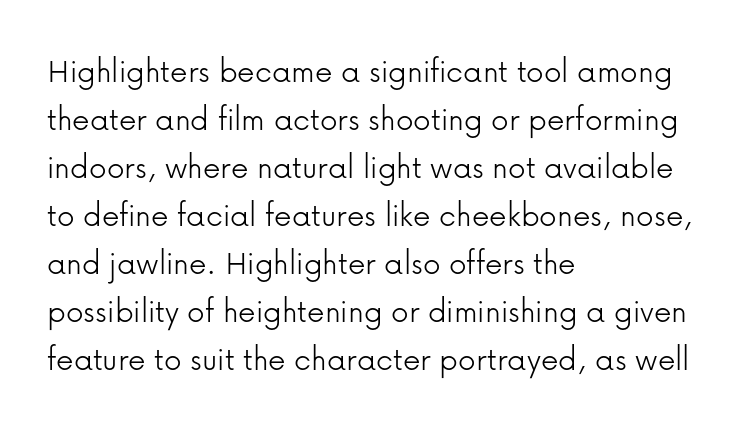
The image shows 35 px light sans-serif type, upright; set left-aligned, normal line spacing (1.37x), normal letter spacing, not underlined; low stroke contrast and a medium x-height.
